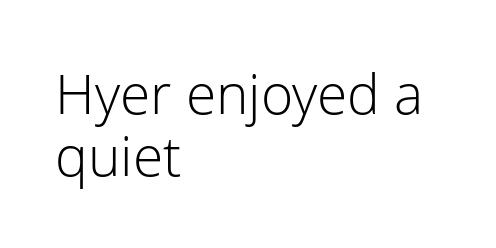
Q: Is the text bold? A: No.
Q: Is the text italic (slanted)? A: No, it is upright.
Q: Is the typeface a serif or a sans-serif typeface? A: Sans-serif.
Q: Is the text underlined? A: No.
Q: How is the paragraph aligned? A: Left-aligned.
Q: Is the spacing between letters normal or unusually wide? A: Normal.
Q: Is the spacing between lines tight, normal or loose? A: Tight.
Q: Width (condensed, normal, or wide)? A: Normal.
Q: Stroke contrast? A: Low.
Q: x-height? A: Medium.
Q: Monospaced? A: No.
